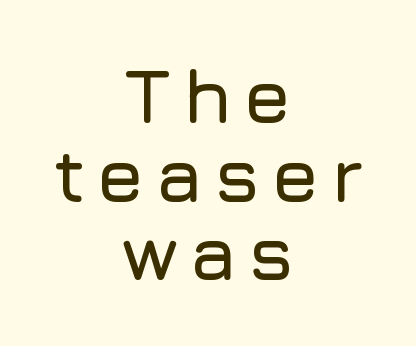
Q: Is the text italic (slanted)? A: No, it is upright.
Q: Is the typeface a serif or a sans-serif typeface? A: Sans-serif.
Q: Is the text underlined? A: No.
Q: How is the paragraph aligned? A: Centered.
Q: Is the spacing between lines tight, normal or loose? A: Tight.
Q: Width (condensed, normal, or wide)? A: Normal.
Q: Stroke contrast? A: Low.
Q: x-height? A: Medium.
Q: Monospaced? A: No.
